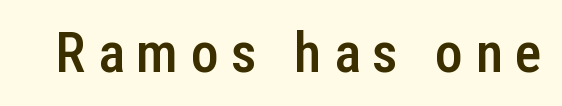
{"serif": "no", "italic": "no", "bold": "semi", "weight": "semibold", "width": "condensed", "stroke_contrast": "low", "x_height": "medium", "monospaced": "no", "underline": "no", "letter_spacing": "wide", "letter_spacing_em": 0.22, "glyph_px": 56}
